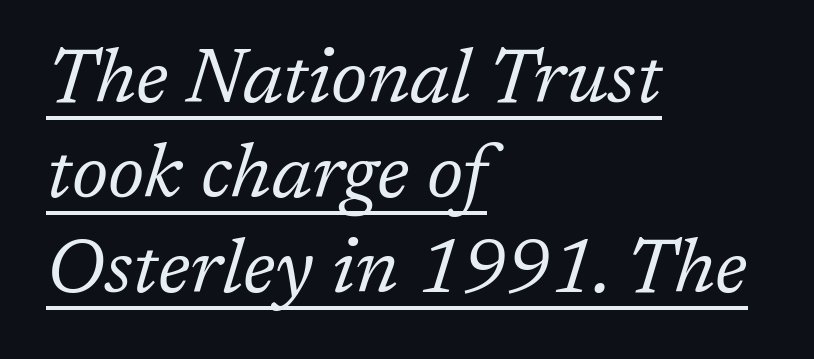
Q: Is the text bold? A: No.
Q: Is the text italic (slanted)? A: Yes, it leans right by about 17 degrees.
Q: Is the typeface a serif or a sans-serif typeface? A: Serif.
Q: Is the text underlined? A: Yes.
Q: How is the paragraph aligned? A: Left-aligned.
Q: Is the spacing between letters normal or unusually wide? A: Normal.
Q: Is the spacing between lines tight, normal or loose? A: Normal.
Q: Width (condensed, normal, or wide)? A: Normal.
Q: Stroke contrast? A: Low.
Q: x-height? A: Medium.
Q: Monospaced? A: No.
